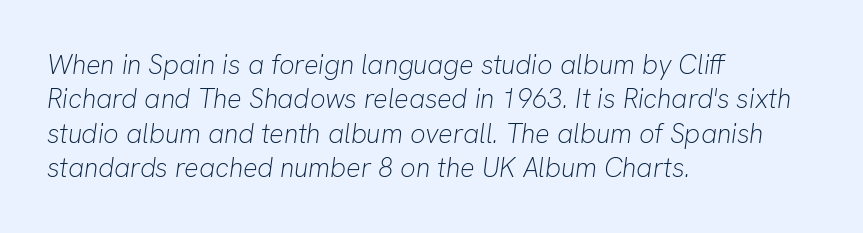
{"italic": "yes", "lean": "right", "slant_degrees": 8, "bold": "no", "underline": "no", "align": "left", "line_spacing": "normal", "line_spacing_ratio": 1.27, "letter_spacing": "normal", "letter_spacing_em": 0.0, "glyph_px": 27}
